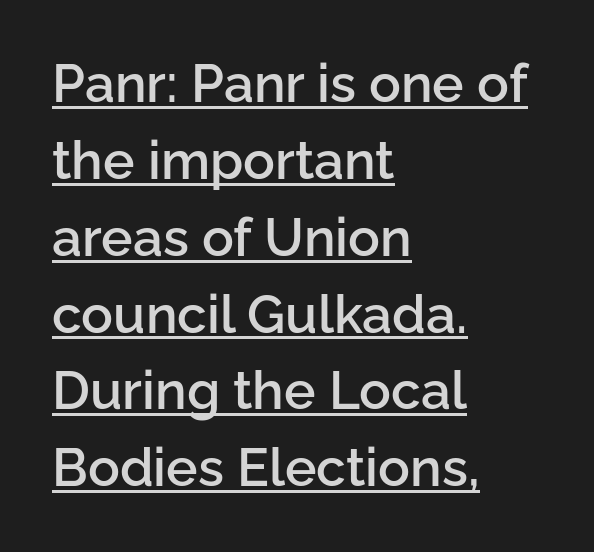
{"serif": "no", "italic": "no", "bold": "semi", "weight": "semibold", "width": "normal", "stroke_contrast": "low", "x_height": "medium", "monospaced": "no", "underline": "yes", "align": "left", "line_spacing": "normal", "line_spacing_ratio": 1.45, "letter_spacing": "normal", "letter_spacing_em": 0.0, "glyph_px": 53}
